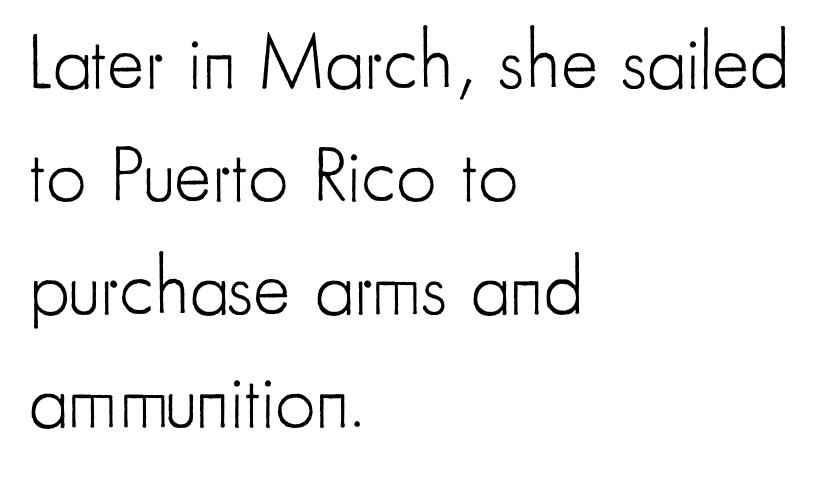
{"serif": "no", "italic": "no", "bold": "no", "weight": "light", "width": "condensed", "stroke_contrast": "low", "x_height": "small", "monospaced": "no", "underline": "no", "align": "left", "line_spacing": "normal", "line_spacing_ratio": 1.43, "letter_spacing": "normal", "letter_spacing_em": 0.0, "glyph_px": 79}
